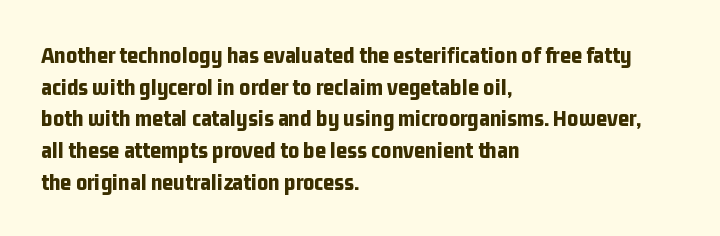
The image shows 24 px bold type, upright; set left-aligned, normal line spacing (1.32x), normal letter spacing, not underlined.
